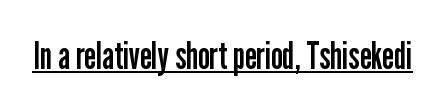
These lines are composed in type without serifs. The cut favours lightness, reaching ordinary text weight at its darkest. Check the space under the baseline: a stroke is drawn there. The lettering stays uniformly vertical, giving the passage a roman look. Looks like regular typesetting: each glyph gets only the width it needs.
